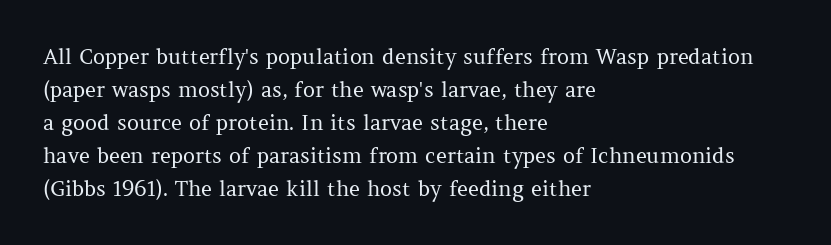
Q: Is the text bold? A: No.
Q: Is the text italic (slanted)? A: No, it is upright.
Q: Is the text underlined? A: No.
Q: How is the paragraph aligned? A: Left-aligned.
Q: Is the spacing between letters normal or unusually wide? A: Normal.
Q: Is the spacing between lines tight, normal or loose? A: Normal.
